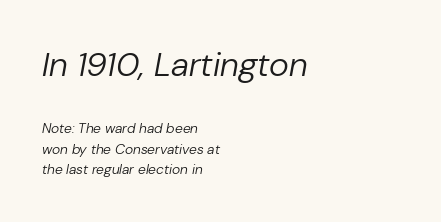
Default kerning and tracking; the words read as compact shapes. A classic flush-left, rag-right setting is used for this passage. The baseline area is clear. You get the large type first, then a drop to smaller type. Every character sits at an angle, as italics do. Horizontal bands of white between lines are of average thickness.
